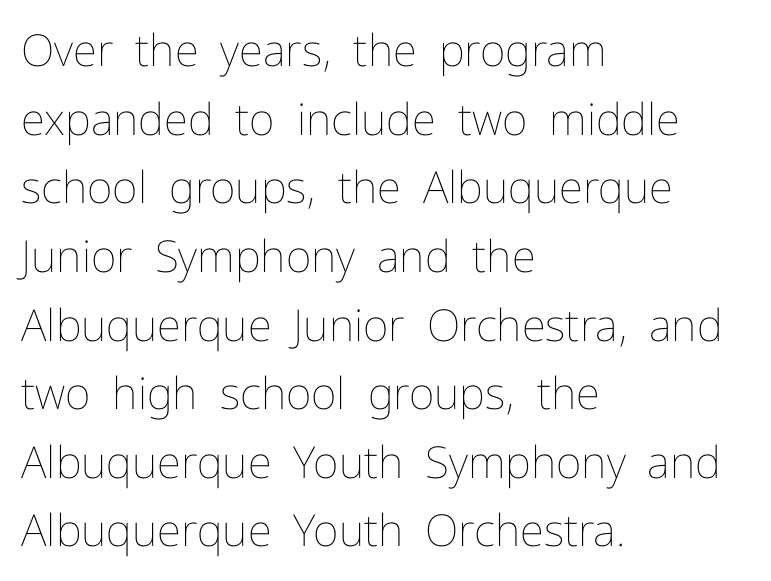
This rendering uses left alignment, leaving the right contour irregular. Letter spacing: default. In terms of leading, this rendering sits right in the middle. Letters have the restrained weight of plain body copy at most. This sample uses an upright cut, with every glyph sitting square on the baseline. Underlining? Definitely not there.
